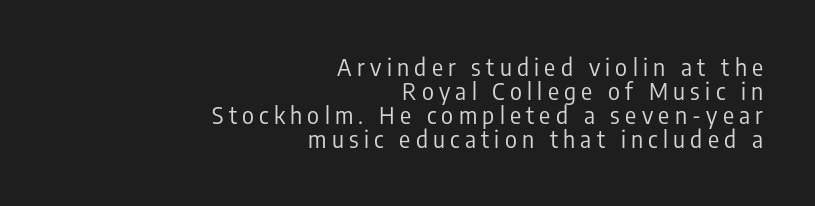
One glance says dense: line gaps are narrower than usual. Lines of text with bare space underneath. The font's upright variant was chosen for this text. Alignment: flush right. Does extra space separate the letters? Yes, quite a lot of it. Weight: in the light-to-regular range.
